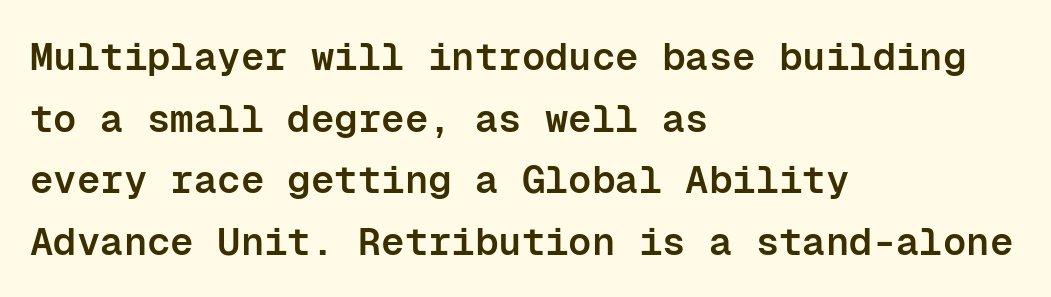
Tracking here is standard; glyphs follow each other at the usual distance. Moderately thickened strokes mark this as semibold type. In terms of letterform style, serifs are entirely absent. Ascenders rise straight up at ninety degrees. The rag falls on the right side of this text block.
